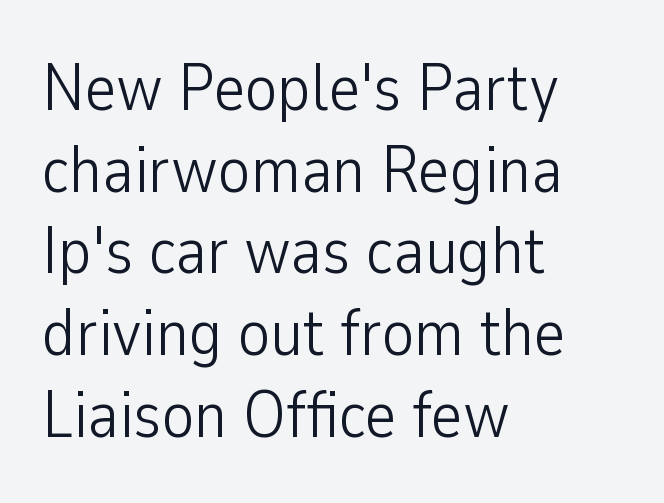
Lines of text with bare space underneath. Typeset ragged right — the left edge is the straight one. Every character sits straight up, as roman type does. A typesetter would call this zero additional tracking.
